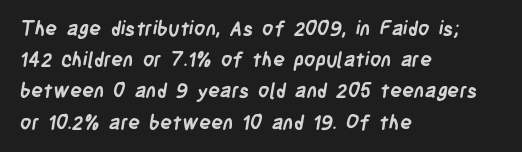
Q: Is the text bold? A: Yes.
Q: Is the text underlined? A: No.
Q: How is the paragraph aligned? A: Left-aligned.
Q: Is the spacing between letters normal or unusually wide? A: Normal.
Q: Is the spacing between lines tight, normal or loose? A: Normal.
